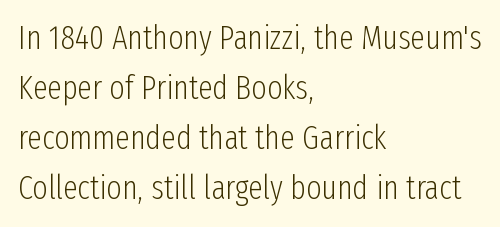
The image shows 33 px light, condensed sans-serif type, upright; set left-aligned, normal line spacing (1.52x), normal letter spacing, not underlined; low stroke contrast and a medium x-height.
